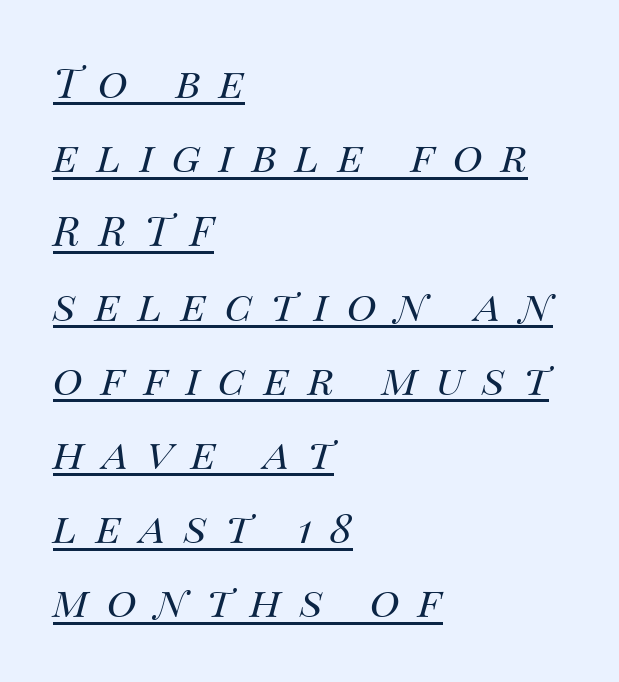
Each letter keeps its own natural width here, so spacing adapts to shape. The passage shown has open, widely tracked lettering throughout. The paragraph shown leans on its left margin. In designer terms, the underline attribute is active on this setting. The letterforms sit at book weight or below.
